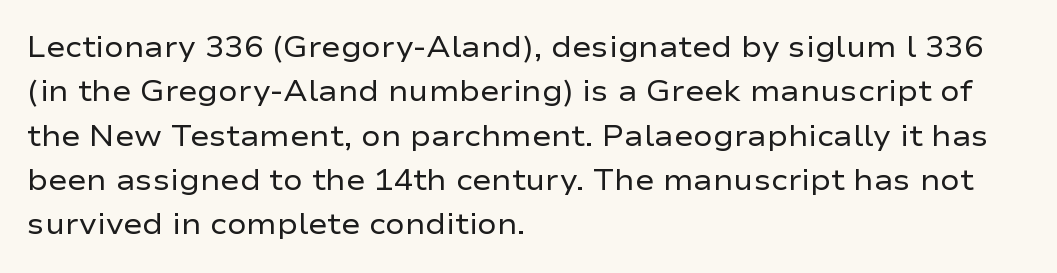
The image shows 29 px regular-weight, wide sans-serif type, upright; set left-aligned, normal line spacing (1.53x), normal letter spacing, not underlined; low stroke contrast and a medium x-height.
